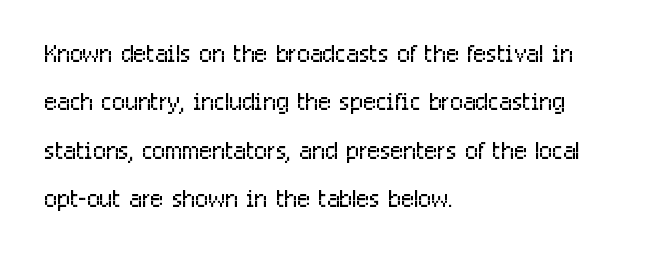
Q: Is the text bold? A: No.
Q: Is the text italic (slanted)? A: No, it is upright.
Q: Is the typeface a serif or a sans-serif typeface? A: Sans-serif.
Q: Is the text underlined? A: No.
Q: How is the paragraph aligned? A: Left-aligned.
Q: Is the spacing between letters normal or unusually wide? A: Normal.
Q: Is the spacing between lines tight, normal or loose? A: Normal.
Q: Width (condensed, normal, or wide)? A: Condensed.
Q: Stroke contrast? A: Low.
Q: x-height? A: Medium.
Q: Monospaced? A: No.
